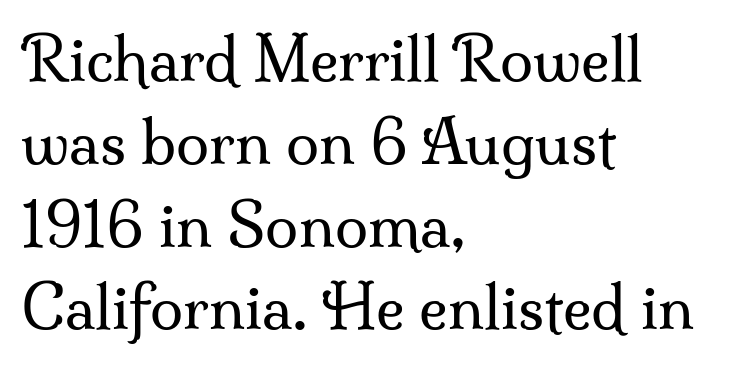
Character widths vary here, with narrow letters taking less room than wide ones. A typesetter would call this zero additional tracking. Check under the words: just untouched page. These lines were composed using upright roman letters.
